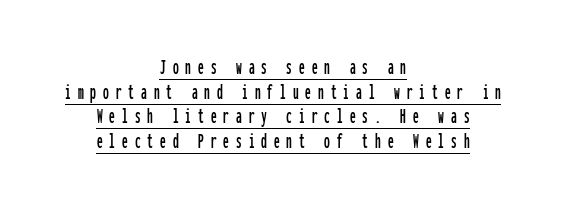
Q: Is the text italic (slanted)? A: No, it is upright.
Q: Is the text underlined? A: Yes.
Q: How is the paragraph aligned? A: Centered.
Q: Is the spacing between letters normal or unusually wide? A: Unusually wide.
Q: Is the spacing between lines tight, normal or loose? A: Tight.
